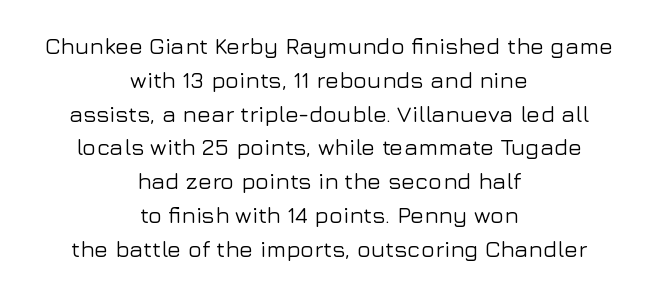
{"italic": "no", "underline": "no", "align": "center", "line_spacing": "normal", "line_spacing_ratio": 1.47, "letter_spacing": "normal", "letter_spacing_em": 0.0, "glyph_px": 23}
